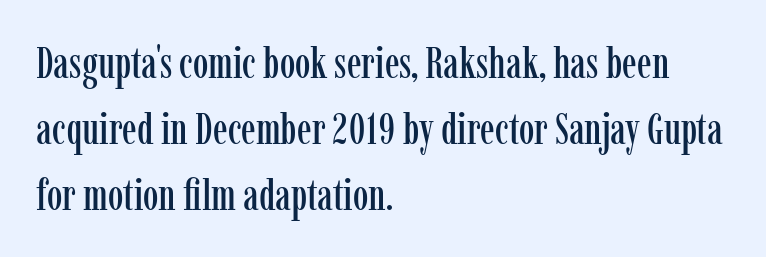
Q: Is the text italic (slanted)? A: No, it is upright.
Q: Is the typeface a serif or a sans-serif typeface? A: Serif.
Q: Is the text underlined? A: No.
Q: How is the paragraph aligned? A: Left-aligned.
Q: Is the spacing between letters normal or unusually wide? A: Normal.
Q: Is the spacing between lines tight, normal or loose? A: Normal.
Q: Width (condensed, normal, or wide)? A: Condensed.
Q: Stroke contrast? A: Low.
Q: x-height? A: Medium.
Q: Monospaced? A: No.
